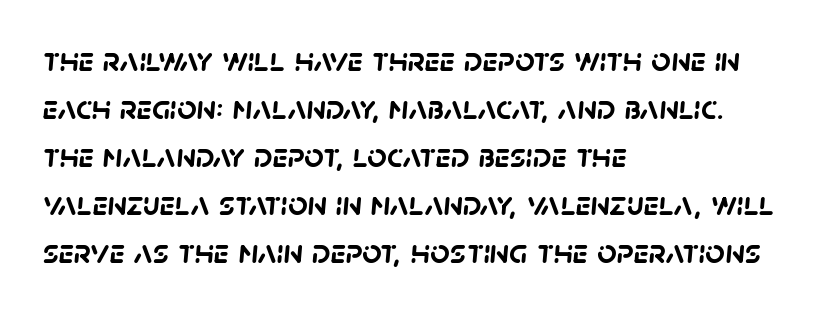
The image shows 34 px semibold sans-serif type; set left-aligned, normal line spacing (1.41x), normal letter spacing, not underlined; low stroke contrast and a large x-height.
